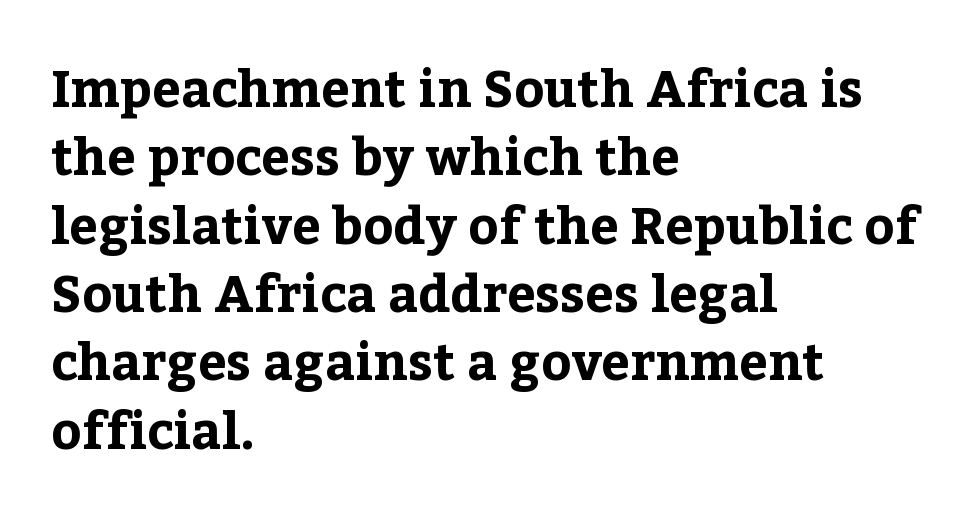
Q: Is the text bold? A: Yes.
Q: Is the text italic (slanted)? A: No, it is upright.
Q: Is the typeface a serif or a sans-serif typeface? A: Serif.
Q: Is the text underlined? A: No.
Q: How is the paragraph aligned? A: Left-aligned.
Q: Is the spacing between letters normal or unusually wide? A: Normal.
Q: Is the spacing between lines tight, normal or loose? A: Normal.
Q: Width (condensed, normal, or wide)? A: Normal.
Q: Stroke contrast? A: Low.
Q: x-height? A: Medium.
Q: Monospaced? A: No.
